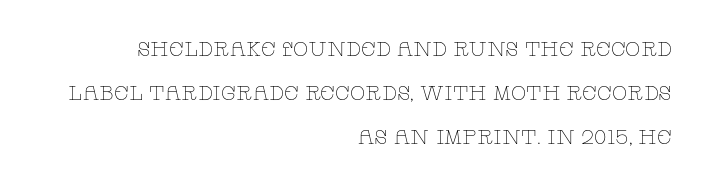
Q: Is the text bold? A: No.
Q: Is the text italic (slanted)? A: No, it is upright.
Q: Is the text underlined? A: No.
Q: How is the paragraph aligned? A: Right-aligned.
Q: Is the spacing between letters normal or unusually wide? A: Normal.
Q: Is the spacing between lines tight, normal or loose? A: Loose.
